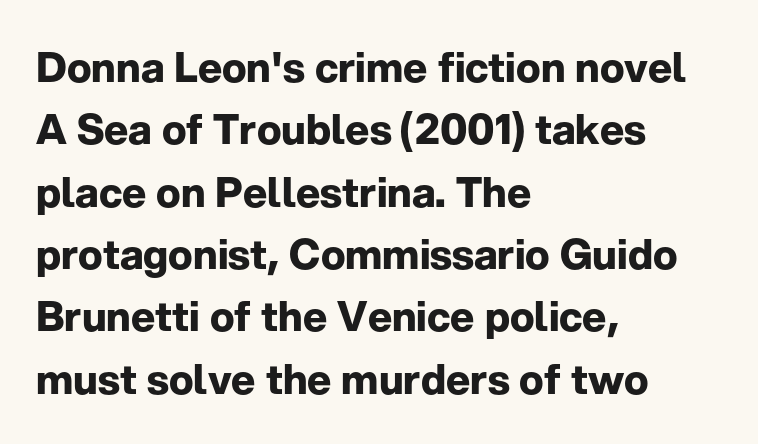
{"serif": "no", "italic": "no", "bold": "yes", "weight": "bold", "width": "normal", "stroke_contrast": "low", "x_height": "medium", "monospaced": "no", "underline": "no", "align": "left", "line_spacing": "normal", "line_spacing_ratio": 1.52, "letter_spacing": "normal", "letter_spacing_em": 0.0, "glyph_px": 41}
